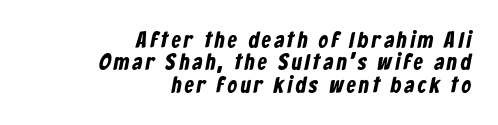
Q: Is the text bold? A: Yes.
Q: Is the text underlined? A: No.
Q: How is the paragraph aligned? A: Right-aligned.
Q: Is the spacing between lines tight, normal or loose? A: Tight.
